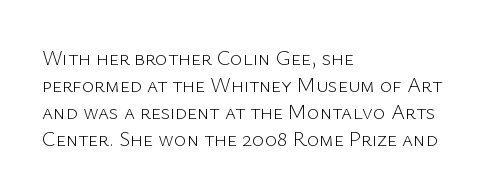
The passage shown is not underscored anywhere. Summary of vertical rhythm: regular, with standard interline spacing. The rag falls on the right side of this text block. Notice how the stems are strictly vertical — no italics here. Vertical stems look standard width or narrower in stroke.
